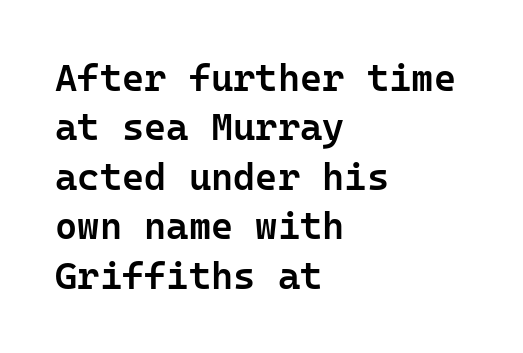
The image shows 38 px semibold sans-serif type, upright, monospaced; set left-aligned, normal line spacing (1.3x), normal letter spacing, not underlined; low stroke contrast and a medium x-height.
